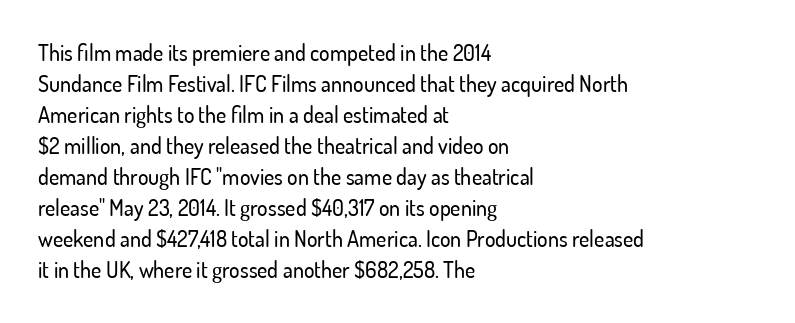
Q: Is the text italic (slanted)? A: No, it is upright.
Q: Is the text underlined? A: No.
Q: How is the paragraph aligned? A: Left-aligned.
Q: Is the spacing between letters normal or unusually wide? A: Normal.
Q: Is the spacing between lines tight, normal or loose? A: Normal.
